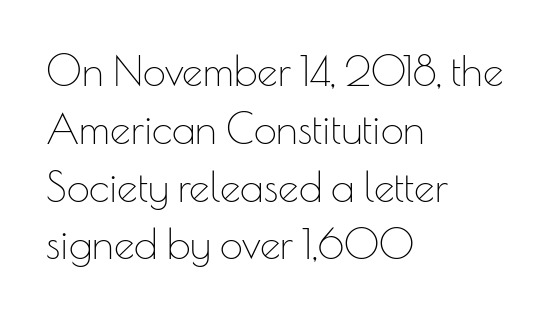
The image shows 41 px thin sans-serif type, upright; set left-aligned, normal line spacing (1.41x), normal letter spacing, not underlined; low stroke contrast and a small x-height.
